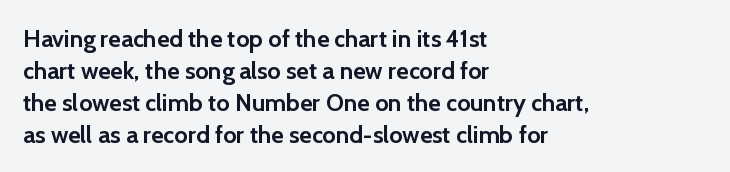
How are the letters spaced? Ordinarily, with no added tracking. Left-aligned paragraph, ragged on the right. The rows are spaced the way most documents space them. The glyphs are unaccompanied by any horizontal stroke below them. Weight check: bold — yes, fully. Ordinary non-slanted type is in use.
